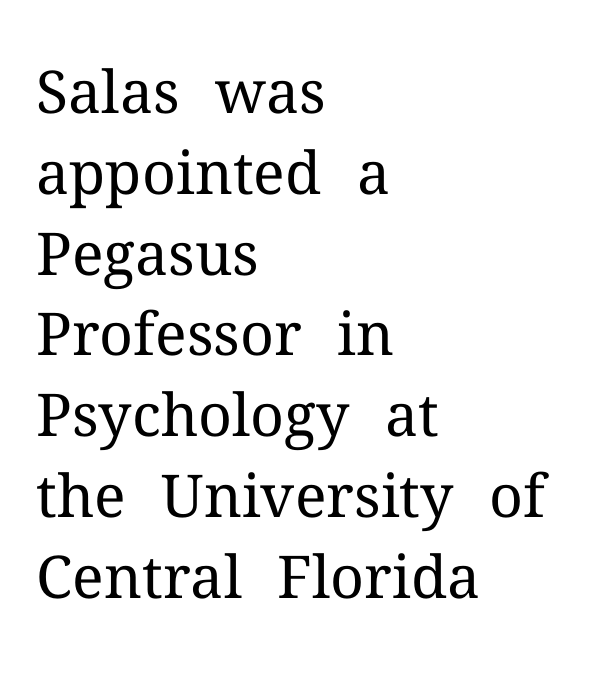
Q: Is the text bold? A: No.
Q: Is the text italic (slanted)? A: No, it is upright.
Q: Is the typeface a serif or a sans-serif typeface? A: Serif.
Q: Is the text underlined? A: No.
Q: How is the paragraph aligned? A: Left-aligned.
Q: Is the spacing between letters normal or unusually wide? A: Normal.
Q: Is the spacing between lines tight, normal or loose? A: Normal.
Q: Width (condensed, normal, or wide)? A: Normal.
Q: Stroke contrast? A: Medium.
Q: x-height? A: Medium.
Q: Monospaced? A: No.
